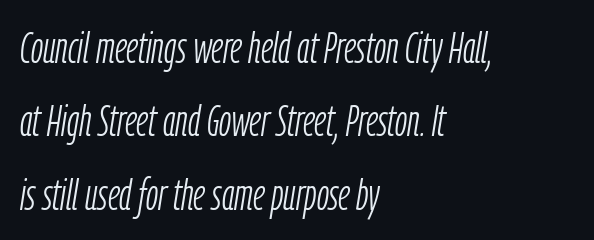
Q: Is the text bold? A: No.
Q: Is the text italic (slanted)? A: Yes, it leans right by about 9 degrees.
Q: Is the text underlined? A: No.
Q: How is the paragraph aligned? A: Left-aligned.
Q: Is the spacing between letters normal or unusually wide? A: Normal.
Q: Is the spacing between lines tight, normal or loose? A: Normal.
Q: Width (condensed, normal, or wide)? A: Condensed.
Q: Stroke contrast? A: Low.
Q: x-height? A: Medium.
Q: Monospaced? A: No.
